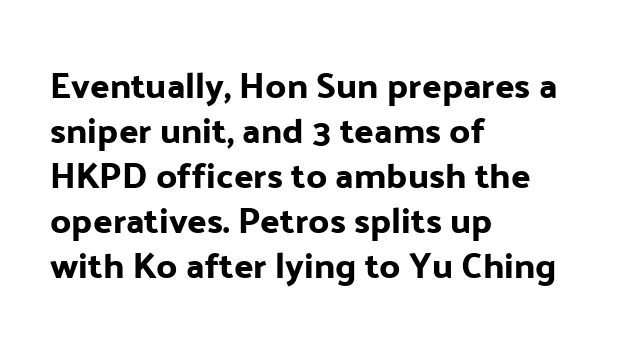
Q: Is the text italic (slanted)? A: No, it is upright.
Q: Is the typeface a serif or a sans-serif typeface? A: Sans-serif.
Q: Is the text underlined? A: No.
Q: How is the paragraph aligned? A: Left-aligned.
Q: Is the spacing between letters normal or unusually wide? A: Normal.
Q: Is the spacing between lines tight, normal or loose? A: Normal.
Q: Width (condensed, normal, or wide)? A: Normal.
Q: Stroke contrast? A: Low.
Q: x-height? A: Medium.
Q: Monospaced? A: No.
